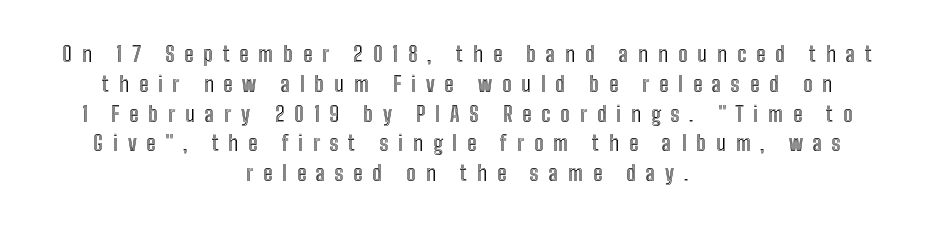
Q: Is the text italic (slanted)? A: No, it is upright.
Q: Is the text underlined? A: No.
Q: How is the paragraph aligned? A: Centered.
Q: Is the spacing between letters normal or unusually wide? A: Unusually wide.
Q: Is the spacing between lines tight, normal or loose? A: Normal.
